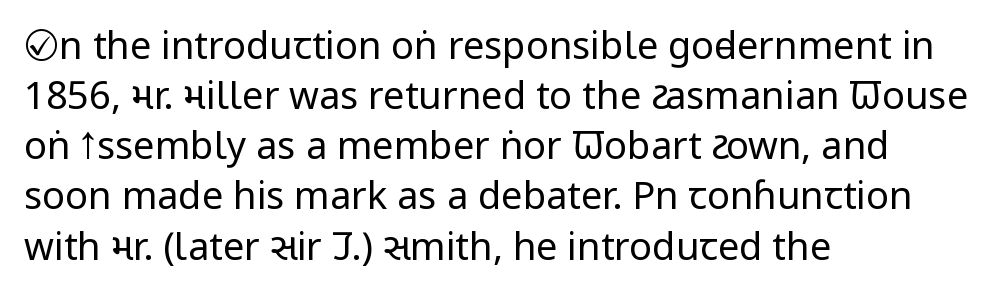
The image shows 38 px regular-weight, condensed sans-serif type, upright; set left-aligned, normal line spacing (1.32x), normal letter spacing, not underlined; low stroke contrast and a large x-height.
